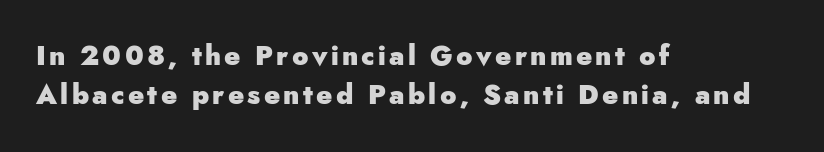
The ragged edge is on the right, which tells us the setting is flush left. Upright lettering throughout. The area under the type is left untouched. Is there much room between lines? A standard amount, neither cramped nor airy.
